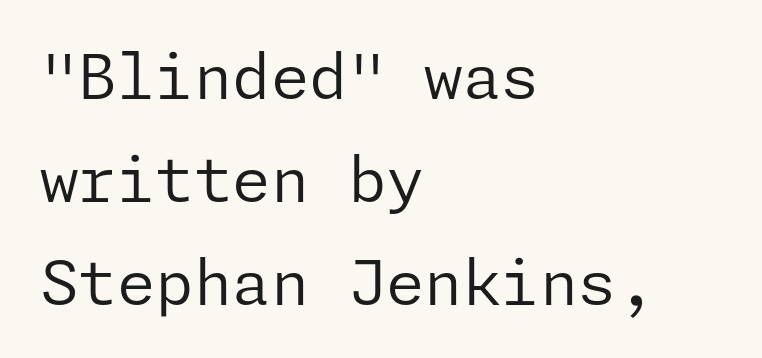
Q: Is the text bold? A: No.
Q: Is the text italic (slanted)? A: No, it is upright.
Q: Is the typeface a serif or a sans-serif typeface? A: Sans-serif.
Q: Is the text underlined? A: No.
Q: How is the paragraph aligned? A: Left-aligned.
Q: Is the spacing between letters normal or unusually wide? A: Normal.
Q: Is the spacing between lines tight, normal or loose? A: Normal.
Q: Width (condensed, normal, or wide)? A: Normal.
Q: Stroke contrast? A: Low.
Q: x-height? A: Medium.
